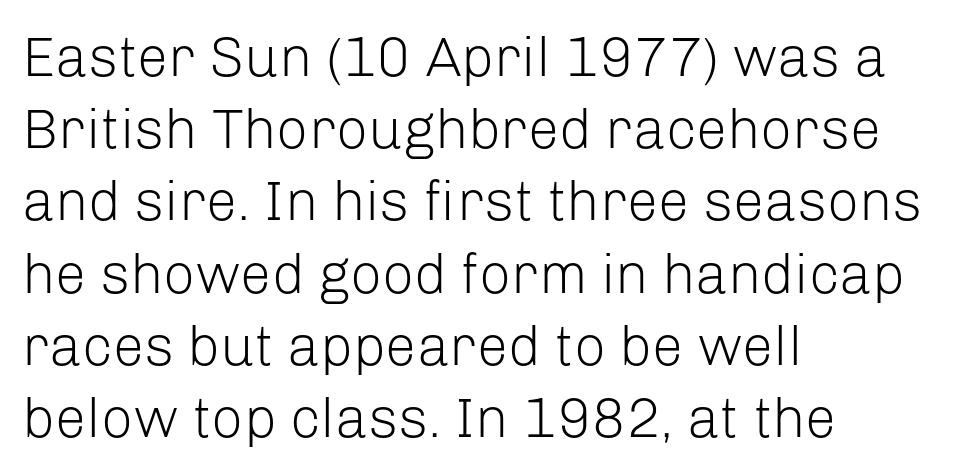
{"serif": "no", "italic": "no", "bold": "no", "weight": "light", "width": "normal", "stroke_contrast": "low", "x_height": "medium", "monospaced": "no", "underline": "no", "align": "left", "line_spacing": "normal", "line_spacing_ratio": 1.29, "letter_spacing": "normal", "letter_spacing_em": 0.0, "glyph_px": 56}
